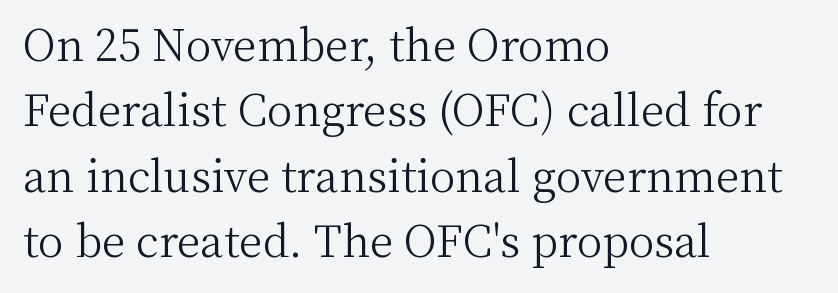
Q: Is the text bold? A: No.
Q: Is the text italic (slanted)? A: No, it is upright.
Q: Is the typeface a serif or a sans-serif typeface? A: Serif.
Q: Is the text underlined? A: No.
Q: How is the paragraph aligned? A: Left-aligned.
Q: Is the spacing between letters normal or unusually wide? A: Normal.
Q: Is the spacing between lines tight, normal or loose? A: Normal.
Q: Width (condensed, normal, or wide)? A: Normal.
Q: Stroke contrast? A: Medium.
Q: x-height? A: Medium.
Q: Monospaced? A: No.
